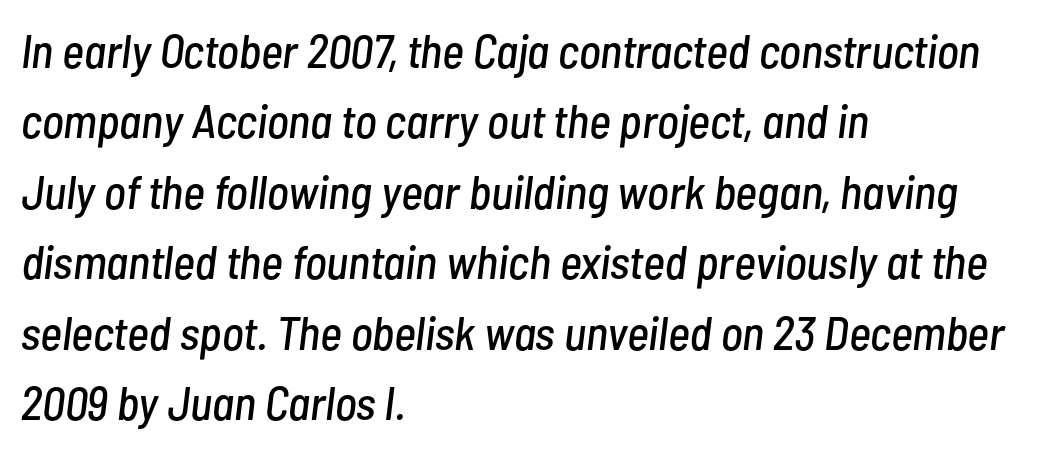
{"italic": "yes", "lean": "right", "slant_degrees": 7, "width": "condensed", "stroke_contrast": "low", "x_height": "medium", "monospaced": "no", "underline": "no", "align": "left", "line_spacing": "normal", "line_spacing_ratio": 1.5, "letter_spacing": "normal", "letter_spacing_em": 0.0, "glyph_px": 47}
